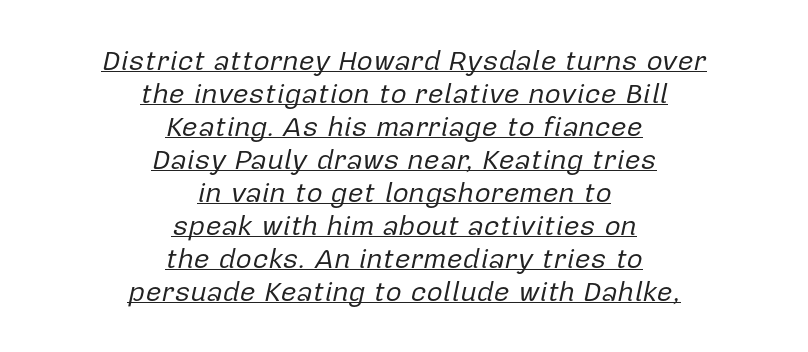
The image shows 28 px regular-weight type, italic (leaning right); set centered, line spacing 1.18x, normal letter spacing, underlined; low stroke contrast and a medium x-height.
